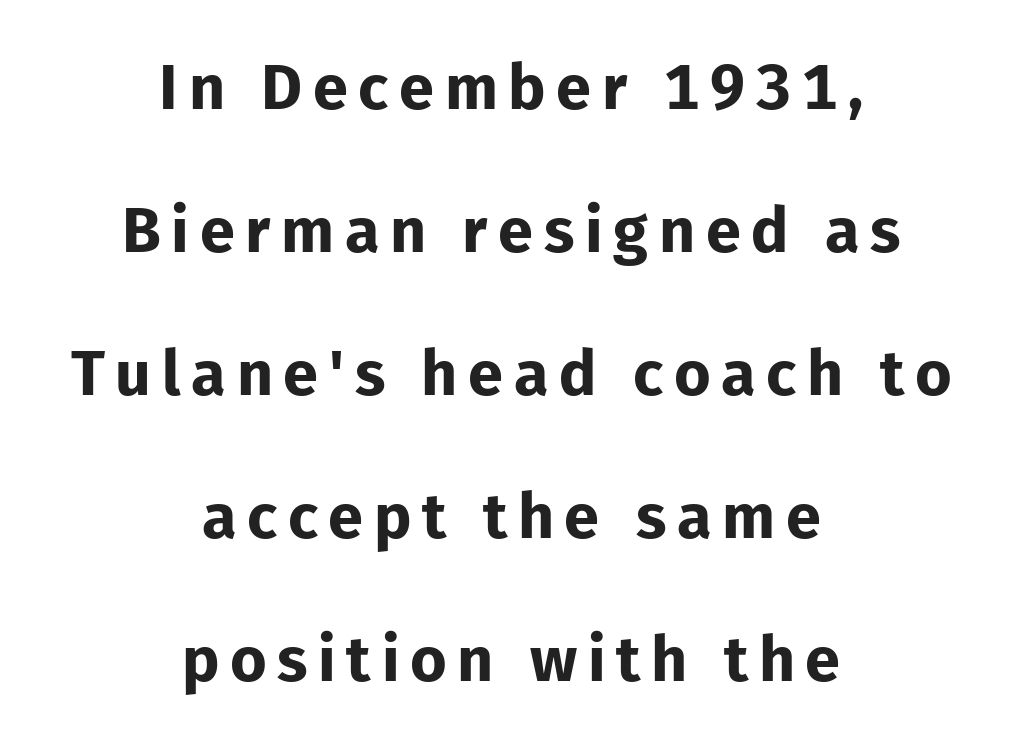
The image shows 63 px bold sans-serif type, upright; set centered, loose line spacing (2.27x), not underlined; low stroke contrast and a medium x-height.
